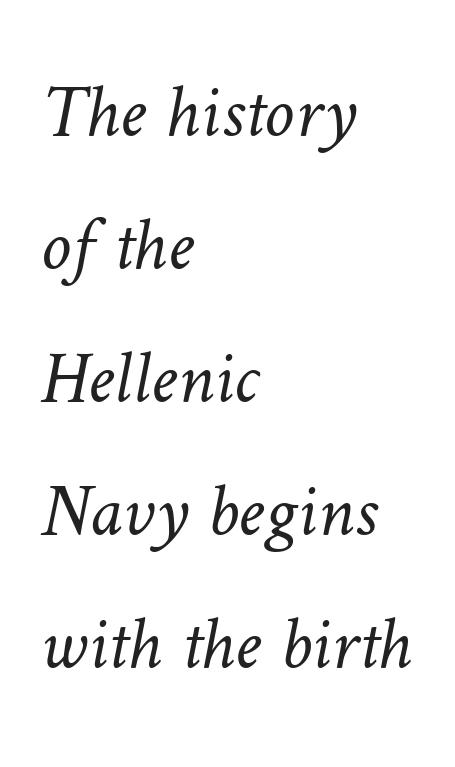
The image shows 76 px light type; set left-aligned, line spacing 1.75x, normal letter spacing, not underlined; low stroke contrast and a medium x-height.
